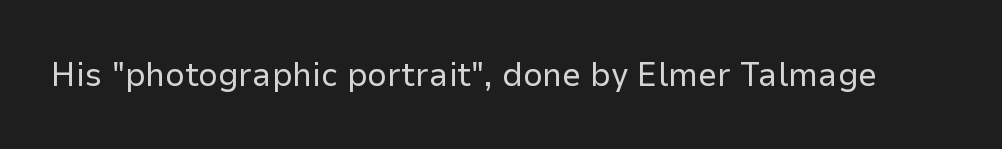
Q: Is the text bold? A: No.
Q: Is the text italic (slanted)? A: No, it is upright.
Q: Is the typeface a serif or a sans-serif typeface? A: Sans-serif.
Q: Is the text underlined? A: No.
Q: Is the spacing between letters normal or unusually wide? A: Normal.
Q: Width (condensed, normal, or wide)? A: Normal.
Q: Stroke contrast? A: Low.
Q: x-height? A: Medium.
Q: Monospaced? A: No.
